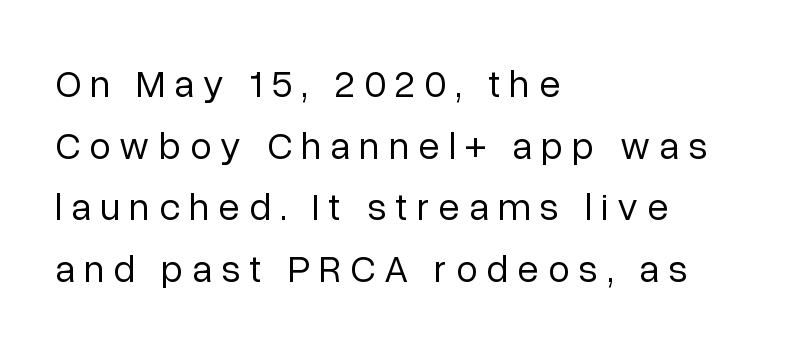
{"serif": "no", "italic": "no", "bold": "no", "weight": "regular", "width": "normal", "stroke_contrast": "low", "x_height": "medium", "monospaced": "no", "underline": "no", "align": "left", "line_spacing": "normal", "line_spacing_ratio": 1.58, "letter_spacing": "wide", "letter_spacing_em": 0.23, "glyph_px": 39}
